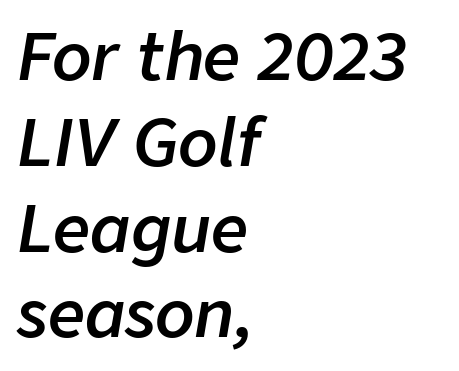
The image shows 65 px semibold type, italic (leaning right); set left-aligned, normal line spacing (1.32x), normal letter spacing, not underlined; low stroke contrast and a medium x-height.
